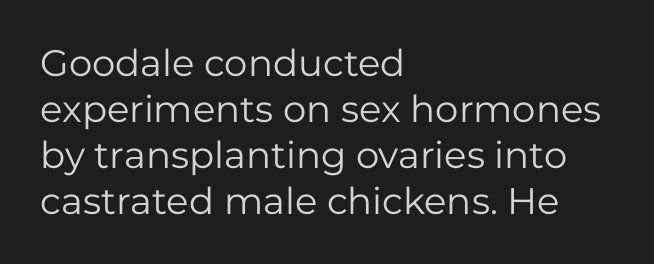
The image shows 37 px regular-weight sans-serif type, upright; set left-aligned, line spacing 1.24x, normal letter spacing, not underlined; low stroke contrast and a medium x-height.
